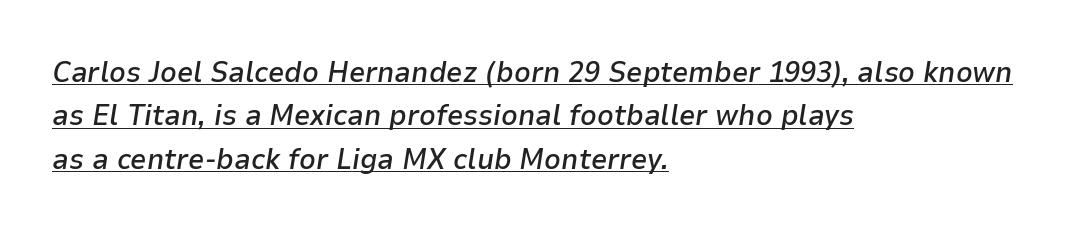
The image shows 29 px semibold type, italic (leaning right); set left-aligned, normal line spacing (1.5x), normal letter spacing, underlined; low stroke contrast and a medium x-height.
